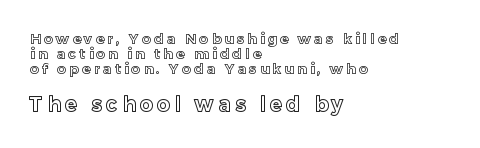
Q: Is the text italic (slanted)? A: No, it is upright.
Q: Is the text underlined? A: No.
Q: How is the paragraph aligned? A: Left-aligned.
Q: Is the spacing between letters normal or unusually wide? A: Unusually wide.
Q: Is the spacing between lines tight, normal or loose? A: Tight.
Q: Which block of text is set in a larger size, the first (top) or the second (bottom)? A: The second (bottom) one.
